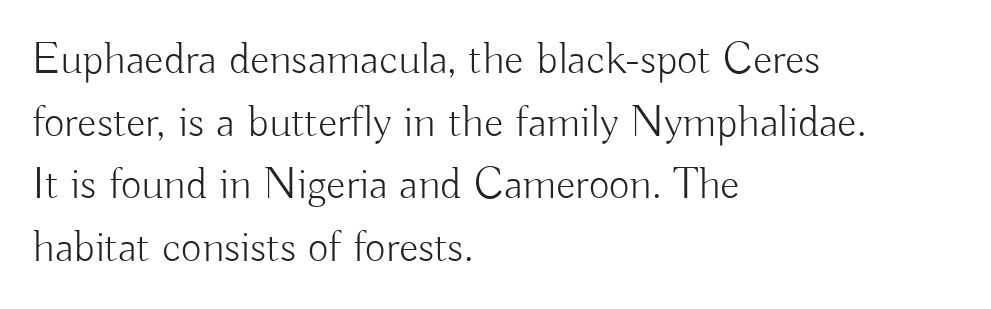
Q: Is the text bold? A: No.
Q: Is the text italic (slanted)? A: No, it is upright.
Q: Is the typeface a serif or a sans-serif typeface? A: Sans-serif.
Q: Is the text underlined? A: No.
Q: How is the paragraph aligned? A: Left-aligned.
Q: Is the spacing between letters normal or unusually wide? A: Normal.
Q: Is the spacing between lines tight, normal or loose? A: Normal.
Q: Width (condensed, normal, or wide)? A: Normal.
Q: Stroke contrast? A: Low.
Q: x-height? A: Small.
Q: Monospaced? A: No.
